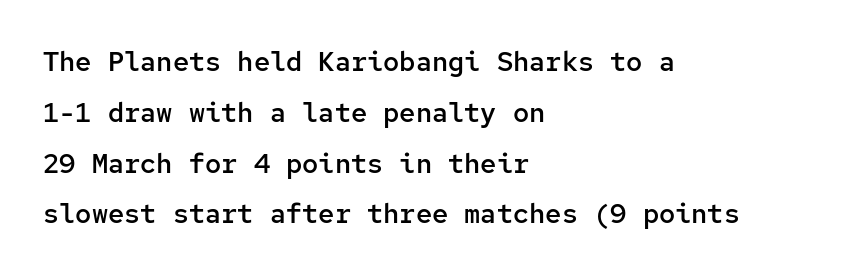
{"italic": "no", "bold": "semi", "underline": "no", "align": "left", "line_spacing_ratio": 1.88, "letter_spacing": "normal", "letter_spacing_em": 0.0, "glyph_px": 27}
